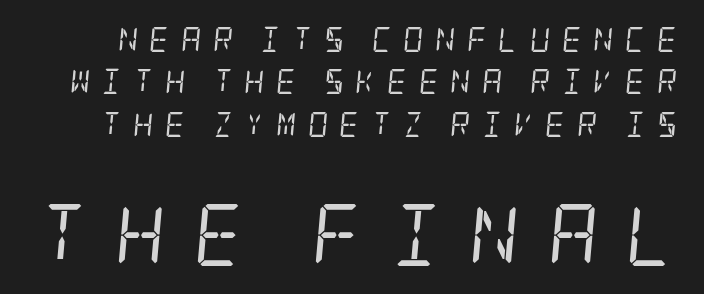
Q: Is the text bold? A: No.
Q: Is the text italic (slanted)? A: Yes, it leans right by about 5 degrees.
Q: Is the typeface a serif or a sans-serif typeface? A: Serif.
Q: Is the text underlined? A: No.
Q: Is the spacing between letters normal or unusually wide? A: Unusually wide.
Q: Is the spacing between lines tight, normal or loose? A: Normal.
Q: Which block of text is set in a larger size, the first (top) or the second (bottom)? A: The second (bottom) one.
Q: Width (condensed, normal, or wide)? A: Condensed.
Q: Stroke contrast? A: Low.
Q: x-height? A: Large.
